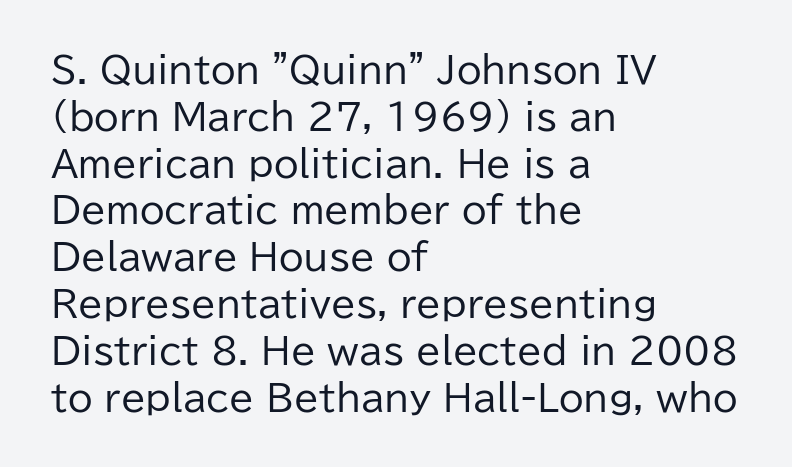
Q: Is the text bold? A: No.
Q: Is the text italic (slanted)? A: No, it is upright.
Q: Is the typeface a serif or a sans-serif typeface? A: Sans-serif.
Q: Is the text underlined? A: No.
Q: How is the paragraph aligned? A: Left-aligned.
Q: Is the spacing between letters normal or unusually wide? A: Normal.
Q: Is the spacing between lines tight, normal or loose? A: Normal.
Q: Width (condensed, normal, or wide)? A: Normal.
Q: Stroke contrast? A: Low.
Q: x-height? A: Medium.
Q: Monospaced? A: No.
